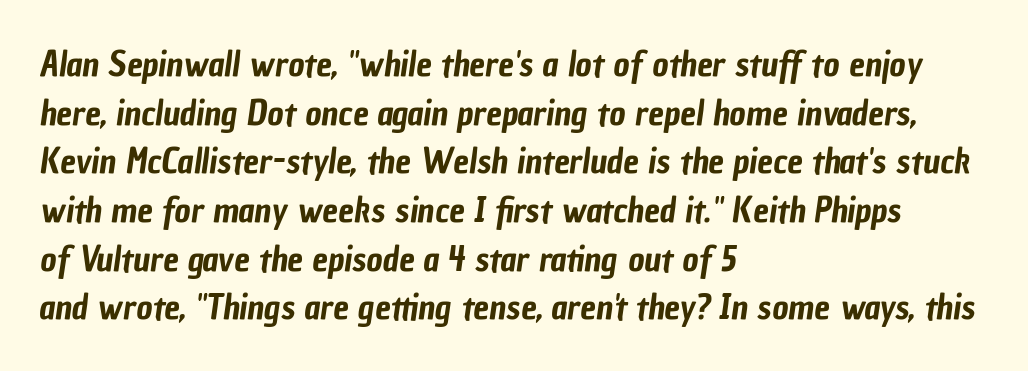
Compared with typical body copy, the letter spacing here is the same. Whoever set this chose a conventional vertical rhythm. The string is rendered with underlining switched off. These lines stack with their left ends in a neat column.
